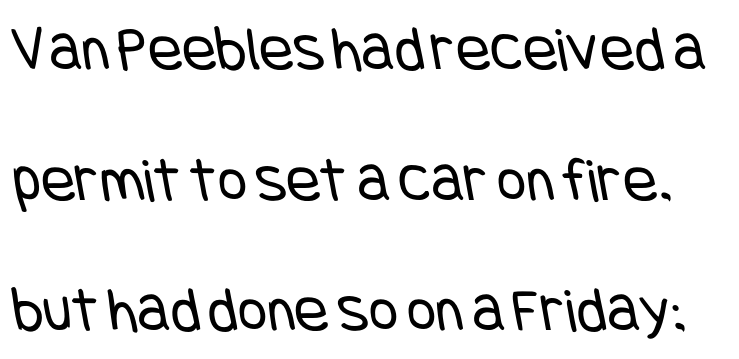
The typesetting does not lean heavy: it is not bold. The letterforms sit shoulder to shoulder at normal distance. Each letter's strokes conclude bluntly, with no projecting serifs. This sample trades compactness for vertical openness between lines. Descenders are the only things crossing below the line.
